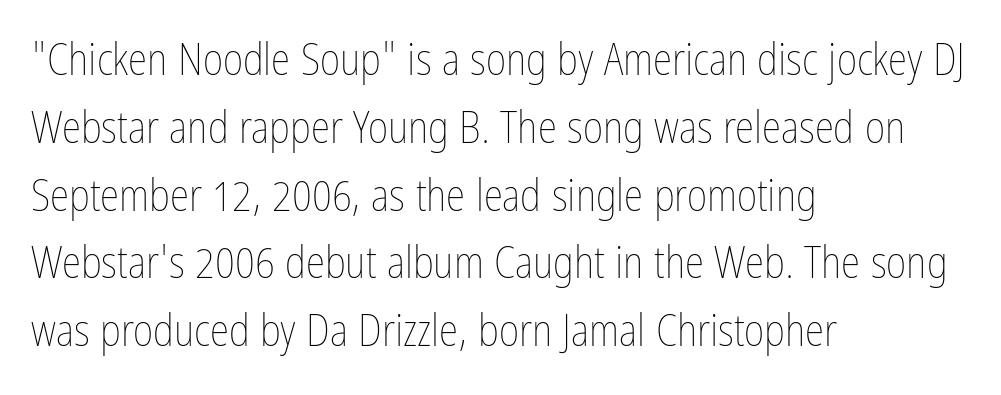
{"italic": "no", "bold": "no", "weight": "thin", "width": "condensed", "stroke_contrast": "low", "x_height": "medium", "monospaced": "no", "underline": "no", "align": "left", "line_spacing": "normal", "line_spacing_ratio": 1.54, "letter_spacing": "normal", "letter_spacing_em": 0.0, "glyph_px": 44}
